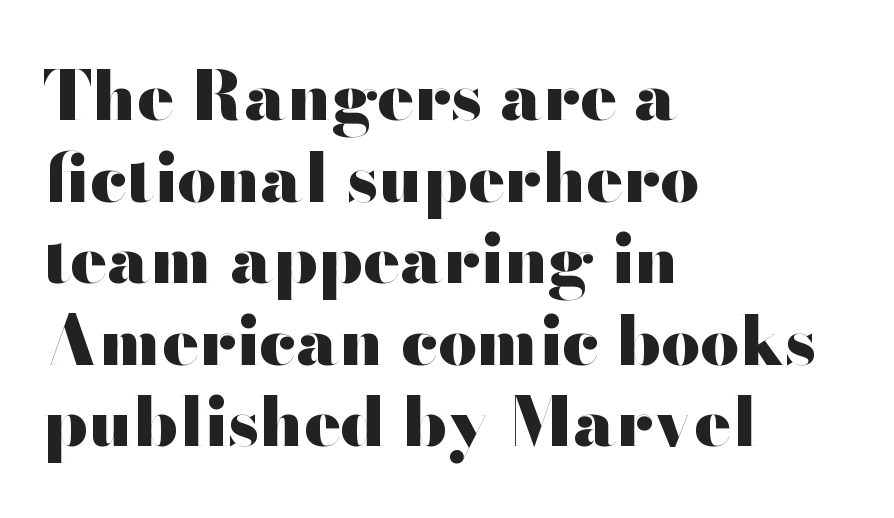
Q: Is the text bold? A: Yes.
Q: Is the text italic (slanted)? A: No, it is upright.
Q: Is the typeface a serif or a sans-serif typeface? A: Sans-serif.
Q: Is the text underlined? A: No.
Q: How is the paragraph aligned? A: Left-aligned.
Q: Is the spacing between letters normal or unusually wide? A: Normal.
Q: Width (condensed, normal, or wide)? A: Wide.
Q: Stroke contrast? A: High.
Q: x-height? A: Small.
Q: Monospaced? A: No.
